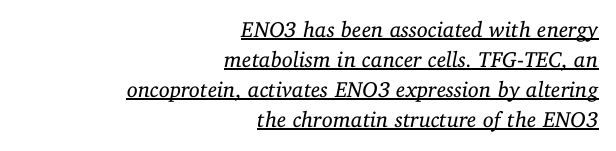
Somebody hit Ctrl+U on this one — the words are underlined. Line ends are locked; line starts wander. Each stroke keeps to a modest, everyday thickness or less. Whoever set this chose a conventional vertical rhythm. The letters sit at their default tracking, neither squeezed nor spread. Italic? Definitely — the glyphs are oblique.
